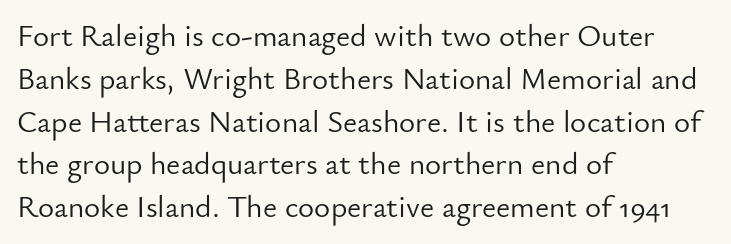
Quick note: underline off. Posture: vertical. Looks like regular typesetting: each glyph gets only the width it needs. The lines sit at an ordinary, default distance from one another.
